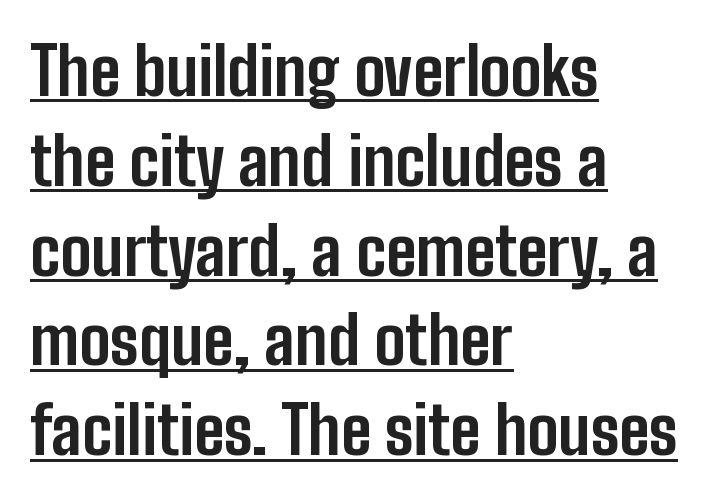
In terms of letterform style, serifs are entirely absent. Is there an underline? Yes — a line sits under the letters. Rows of type keep a routine distance in the vertical direction. Chunky letters — that's bold for sure. A typesetter would call this proportional, since set widths differ per character.
